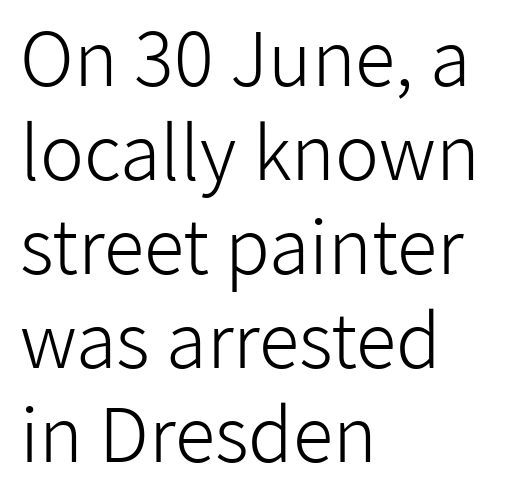
A classic flush-left, rag-right setting is used for this passage. The face used here is rendered with its standard letterfit. Compared with typical paragraphs, the rows here are spaced about the same. A typesetter would call this proportional, since set widths differ per character.
